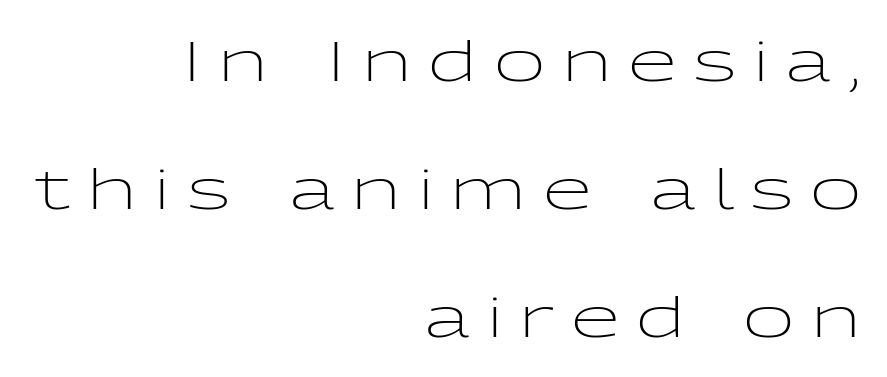
The image shows 56 px light, wide sans-serif type, upright; set right-aligned, loose line spacing (2.29x), unusually wide letter spacing (+0.3 em), not underlined; low stroke contrast and a medium x-height.
